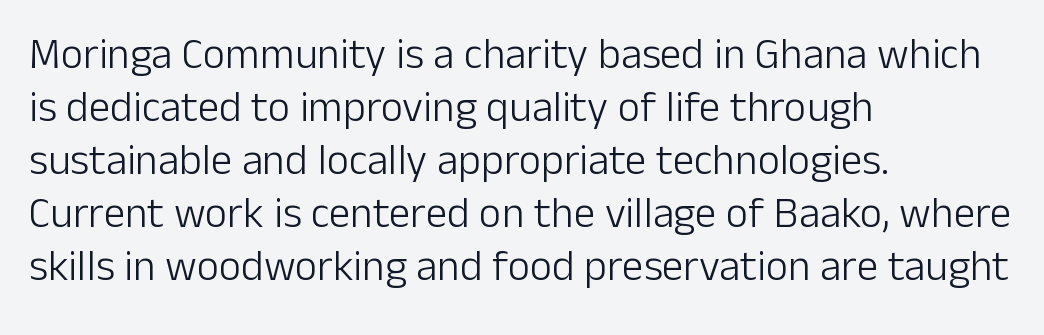
Spacing between characters is what you'd get straight out of the box. The face used here is proportionally spaced, like ordinary book or web type. This is roman type, the default non-slanted kind. A light-to-regular cut is what we see here. This is sans-serif lettering, the kind often seen on screens and signage. Leftover space on each line is placed entirely after the last word.
